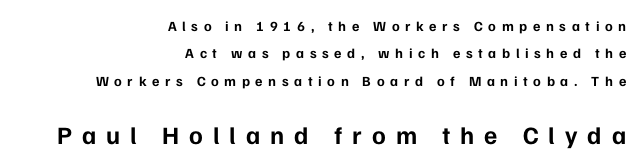
Q: Is the text bold? A: Yes.
Q: Is the text italic (slanted)? A: No, it is upright.
Q: Is the text underlined? A: No.
Q: How is the paragraph aligned? A: Right-aligned.
Q: Is the spacing between letters normal or unusually wide? A: Unusually wide.
Q: Is the spacing between lines tight, normal or loose? A: Loose.
Q: Which block of text is set in a larger size, the first (top) or the second (bottom)? A: The second (bottom) one.
